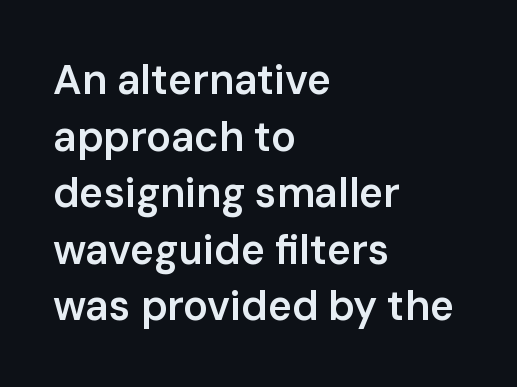
The image shows 41 px semibold sans-serif type, upright; set left-aligned, normal line spacing (1.38x), normal letter spacing, not underlined; low stroke contrast and a medium x-height.
